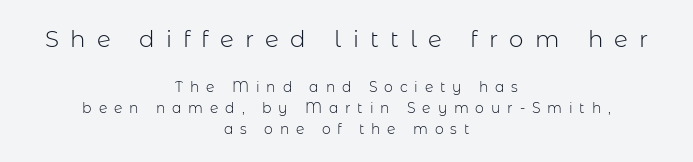
The image shows 23 px text type, upright; set centered, normal line spacing (1.53x), unusually wide letter spacing (+0.49 em), not underlined; the first (top) block is 1.64x larger.
